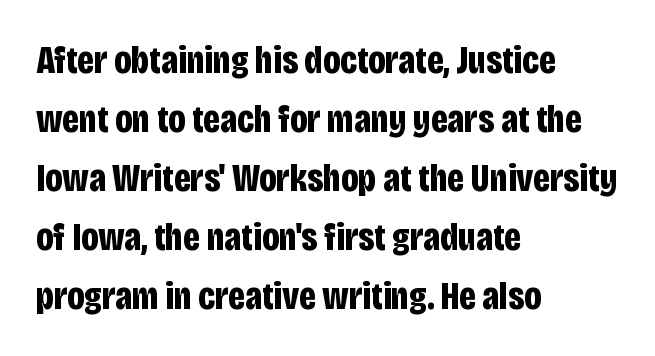
This sample is left-justified, so line endings fall wherever the words run out. Characters follow at the spacing the type designer built in. One glance says typical: line gaps are just what's usual. The passage shown is typeset with a sans-serif family. The words here are not underlined. What weight is shown? A full bold with thick strokes.
